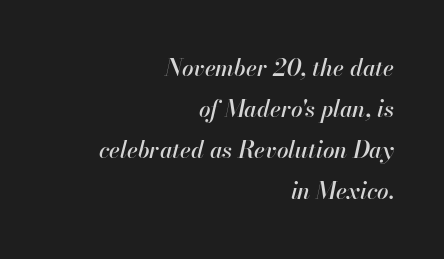
The image shows 23 px text type, italic (leaning right); set right-aligned, line spacing 1.78x, normal letter spacing, not underlined.
